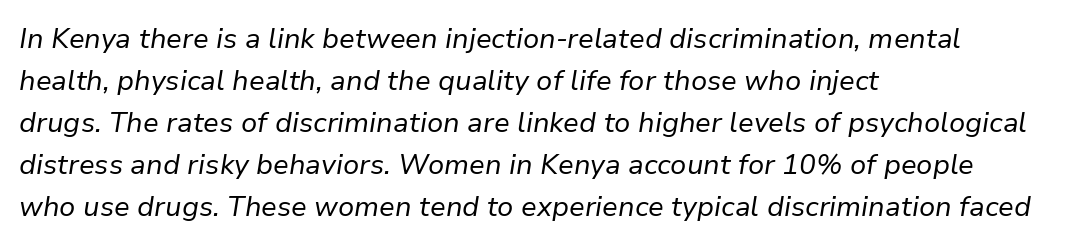
The image shows 28 px regular-weight type, italic (leaning right); set left-aligned, normal line spacing (1.5x), normal letter spacing, not underlined; low stroke contrast and a medium x-height.
